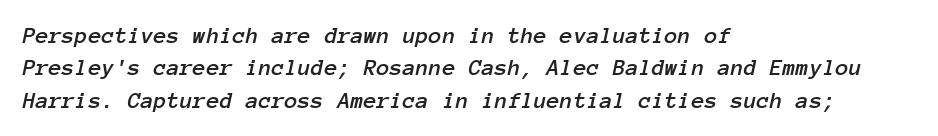
Vertical spacing — default. A student would call this left alignment; a typographer would say flush left, rag right. Does the lettering tilt? It does — this is italic. This rendering leaves character spacing at its baseline value. Words float on clear page, feet unadorned.
